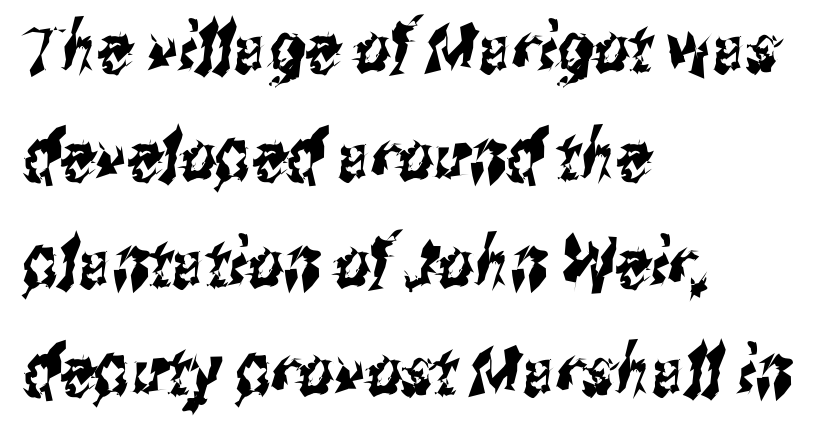
The image shows 69 px condensed sans-serif type; set left-aligned, normal line spacing (1.56x), normal letter spacing, not underlined; medium stroke contrast and a medium x-height.
